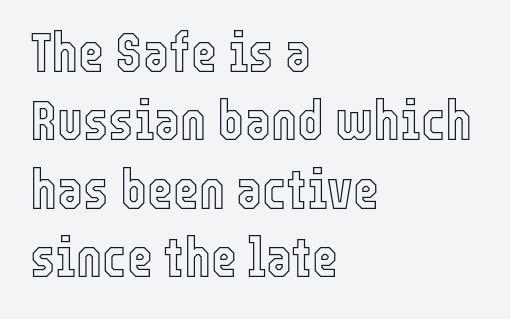
Check the space under the baseline: it is left empty. Unlike italic type, these characters show no tilt at all. Inter-character spacing is left at the font's built-in metrics. Leftover space on each line is placed entirely after the last word.
